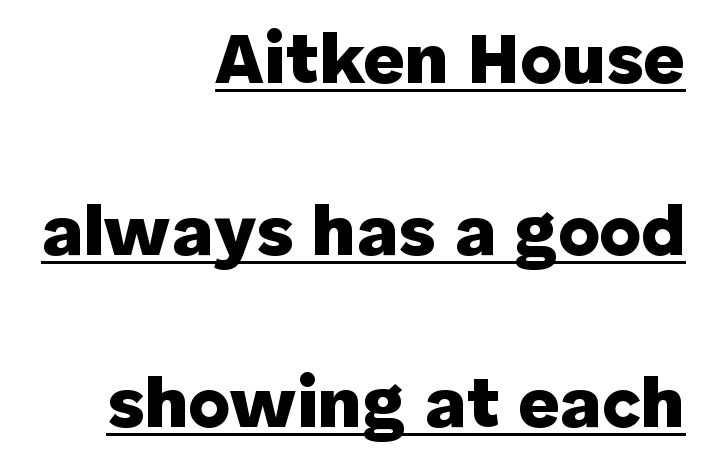
The image shows 72 px heavy sans-serif type, upright; set right-aligned, loose line spacing (2.39x), normal letter spacing, underlined; low stroke contrast and a medium x-height.
